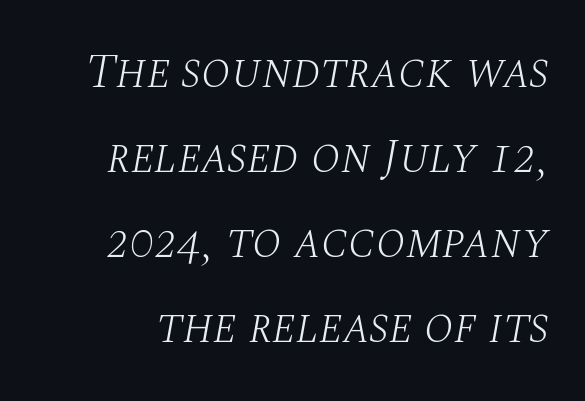
Q: Is the text bold? A: No.
Q: Is the text italic (slanted)? A: Yes, it leans right by about 10 degrees.
Q: Is the typeface a serif or a sans-serif typeface? A: Serif.
Q: Is the text underlined? A: No.
Q: Is the spacing between letters normal or unusually wide? A: Normal.
Q: Width (condensed, normal, or wide)? A: Normal.
Q: Stroke contrast? A: Medium.
Q: x-height? A: Large.
Q: Monospaced? A: No.
